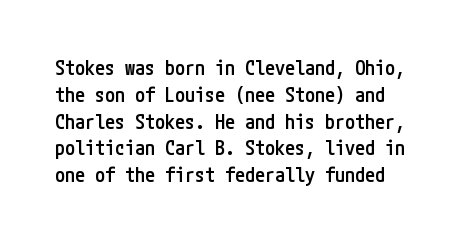
The image shows 20 px text type, upright; set normal line spacing (1.34x), normal letter spacing, not underlined.
